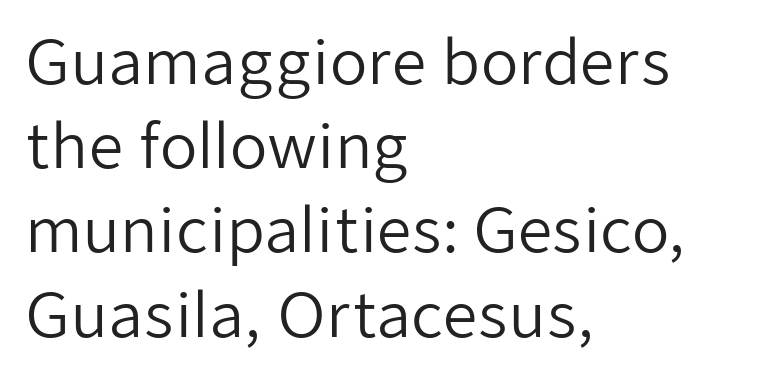
Posture: straight, roman, zero tilt. Is this a sans? Yes — the strokes have no serifs. The cut favours lightness, reaching ordinary text weight at its darkest. Underline: absent. Characters follow at the spacing the type designer built in. The line-height multiplier appears to be the usual default.
